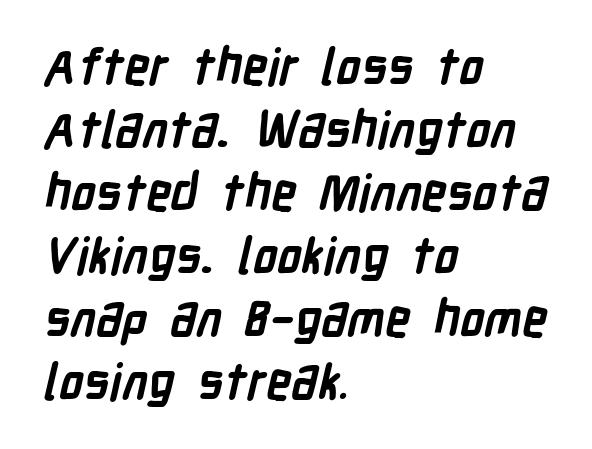
{"serif": "no", "bold": "yes", "weight": "semibold", "width": "condensed", "stroke_contrast": "low", "x_height": "medium", "monospaced": "no", "underline": "no", "align": "left", "line_spacing": "normal", "line_spacing_ratio": 1.26, "letter_spacing": "normal", "letter_spacing_em": 0.0, "glyph_px": 50}
